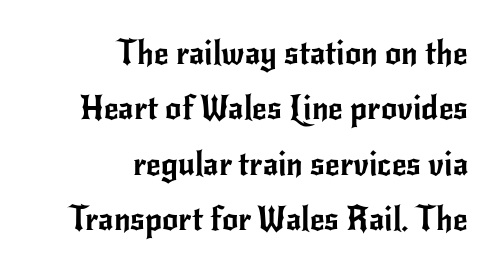
Each line ends at the same right margin while the left side varies. Between one letter and the next there's only the usual sliver of space. The foot of each line stays bare and open. This sample uses a sans-serif face.
